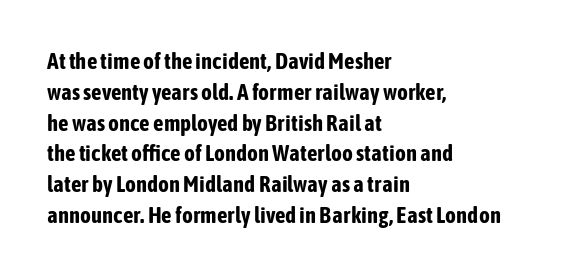
Q: Is the text bold? A: Yes.
Q: Is the text italic (slanted)? A: No, it is upright.
Q: Is the text underlined? A: No.
Q: How is the paragraph aligned? A: Left-aligned.
Q: Is the spacing between letters normal or unusually wide? A: Normal.
Q: Is the spacing between lines tight, normal or loose? A: Normal.
